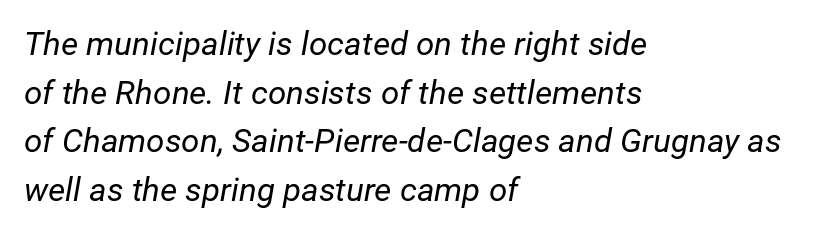
The image shows 33 px regular-weight type, italic (leaning right); set left-aligned, normal line spacing (1.47x), normal letter spacing, not underlined; low stroke contrast and a medium x-height.
